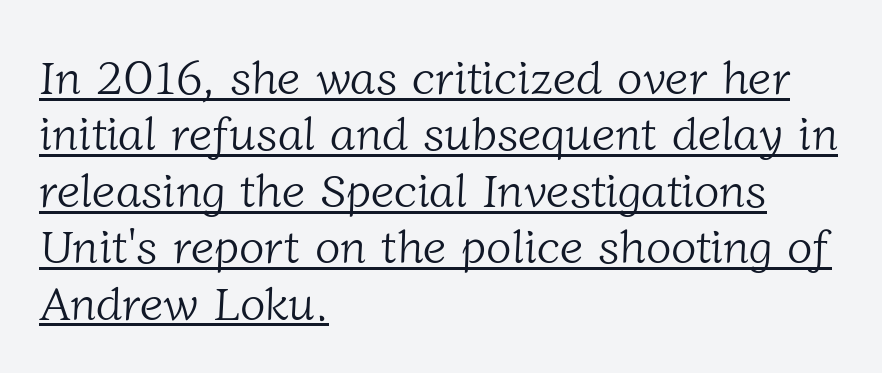
{"serif": "yes", "bold": "no", "weight": "light", "width": "normal", "stroke_contrast": "low", "x_height": "medium", "monospaced": "no", "underline": "yes", "align": "left", "line_spacing_ratio": 1.2, "letter_spacing": "normal", "letter_spacing_em": 0.0, "glyph_px": 47}
